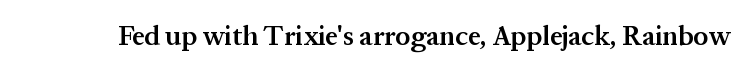
{"italic": "no", "bold": "semi", "underline": "no", "letter_spacing": "normal", "letter_spacing_em": 0.0, "glyph_px": 27}
